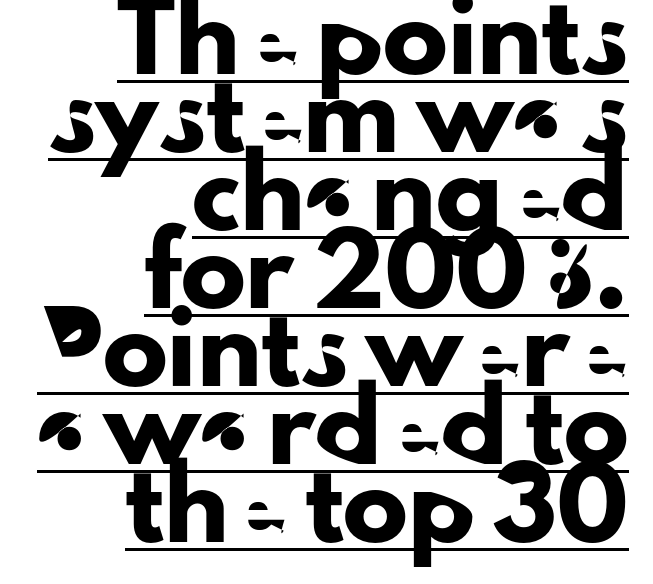
Q: Is the text italic (slanted)? A: No, it is upright.
Q: Is the typeface a serif or a sans-serif typeface? A: Sans-serif.
Q: Is the text underlined? A: Yes.
Q: How is the paragraph aligned? A: Right-aligned.
Q: Is the spacing between letters normal or unusually wide? A: Normal.
Q: Width (condensed, normal, or wide)? A: Normal.
Q: Stroke contrast? A: Low.
Q: x-height? A: Small.
Q: Monospaced? A: No.
